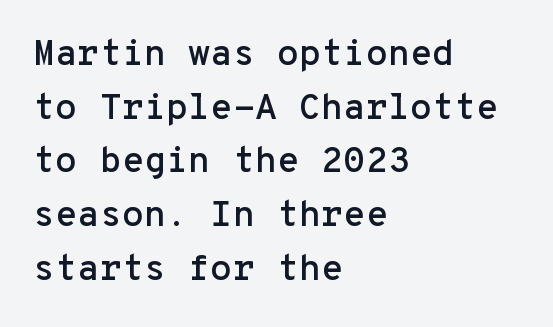
{"serif": "no", "italic": "no", "width": "normal", "stroke_contrast": "low", "x_height": "medium", "monospaced": "yes", "underline": "no", "align": "left", "line_spacing": "normal", "line_spacing_ratio": 1.49, "letter_spacing": "normal", "letter_spacing_em": 0.0, "glyph_px": 36}
